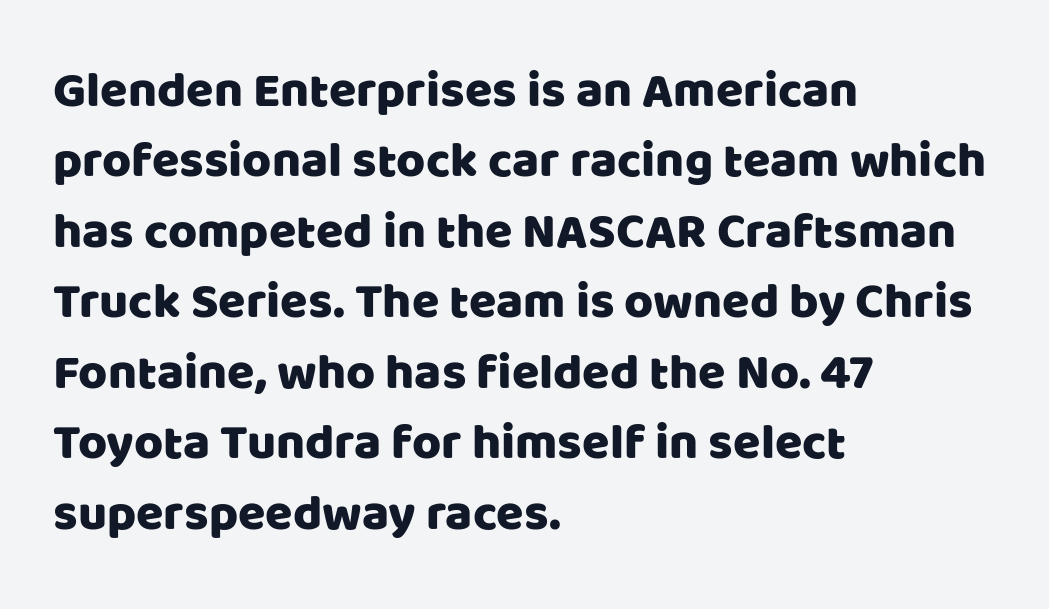
{"serif": "no", "italic": "no", "width": "normal", "stroke_contrast": "low", "x_height": "large", "monospaced": "no", "underline": "no", "align": "left", "line_spacing": "normal", "line_spacing_ratio": 1.41, "letter_spacing": "normal", "letter_spacing_em": 0.0, "glyph_px": 50}
